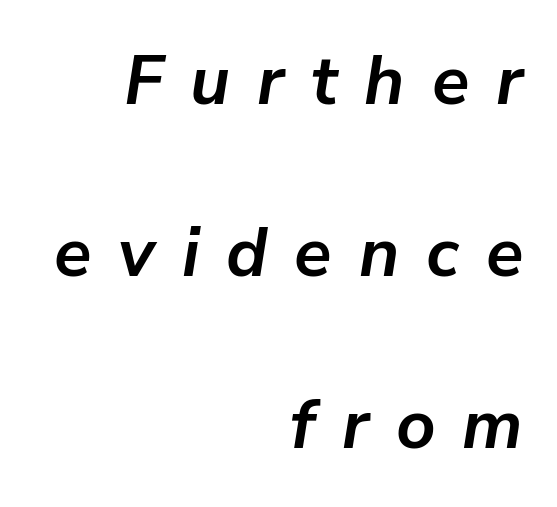
Q: Is the text bold? A: Yes.
Q: Is the text italic (slanted)? A: Yes, it leans right by about 9 degrees.
Q: Is the text underlined? A: No.
Q: How is the paragraph aligned? A: Right-aligned.
Q: Is the spacing between letters normal or unusually wide? A: Unusually wide.
Q: Is the spacing between lines tight, normal or loose? A: Loose.
Q: Width (condensed, normal, or wide)? A: Normal.
Q: Stroke contrast? A: Low.
Q: x-height? A: Medium.
Q: Monospaced? A: No.
